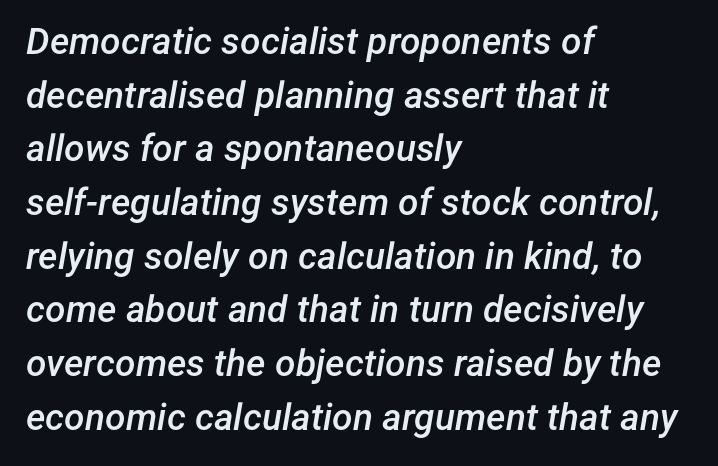
Summary of vertical rhythm: regular, with standard interline spacing. Character widths vary here, with narrow letters taking less room than wide ones. Designer's note — italics engaged. This rendering features lettering with no underline. The passage is arranged the way most books set body copy — flush left.
